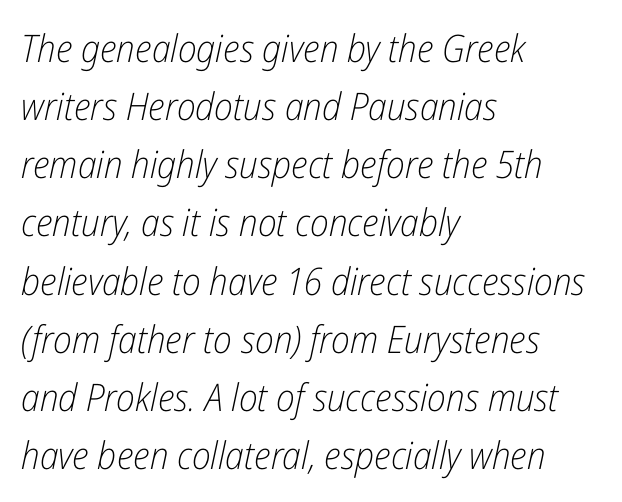
Quick note: interline space is typical. Line starts are locked; line ends wander. These lines keep a tight, regular rhythm from letter to letter. No extra ink here — the face is not bold. Emphasis-style slanted type is in use. The zone under the glyphs is completely vacant.
